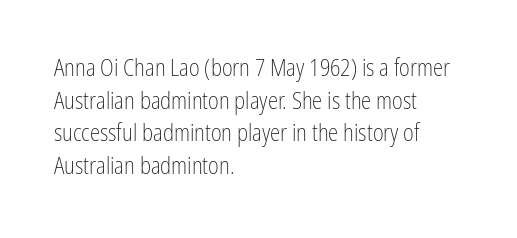
{"italic": "no", "bold": "no", "underline": "no", "align": "left", "line_spacing": "normal", "line_spacing_ratio": 1.42, "letter_spacing": "normal", "letter_spacing_em": 0.0, "glyph_px": 23}
